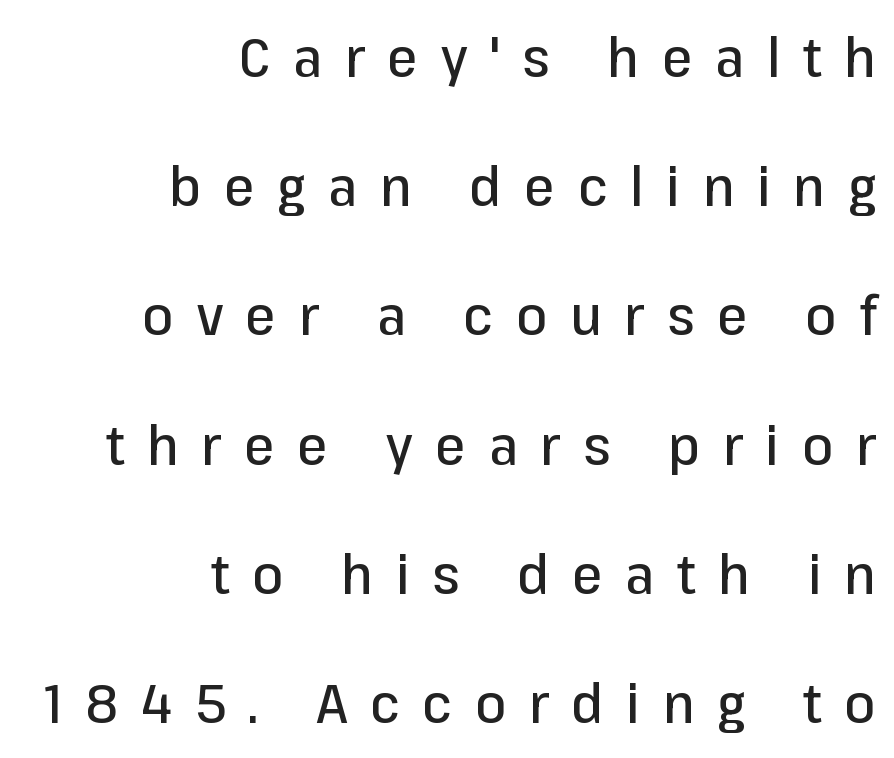
Q: Is the text italic (slanted)? A: No, it is upright.
Q: Is the typeface a serif or a sans-serif typeface? A: Sans-serif.
Q: Is the text underlined? A: No.
Q: How is the paragraph aligned? A: Right-aligned.
Q: Is the spacing between letters normal or unusually wide? A: Unusually wide.
Q: Is the spacing between lines tight, normal or loose? A: Loose.
Q: Width (condensed, normal, or wide)? A: Normal.
Q: Stroke contrast? A: Low.
Q: x-height? A: Medium.
Q: Monospaced? A: No.
